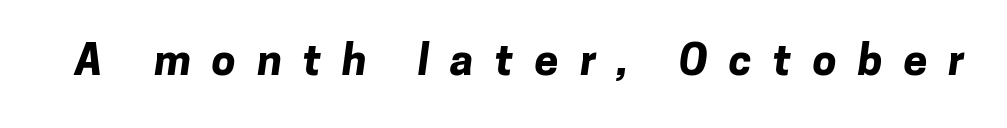
Q: Is the text bold? A: Yes.
Q: Is the typeface a serif or a sans-serif typeface? A: Sans-serif.
Q: Is the text underlined? A: No.
Q: Is the spacing between letters normal or unusually wide? A: Unusually wide.
Q: Width (condensed, normal, or wide)? A: Normal.
Q: Stroke contrast? A: Low.
Q: x-height? A: Medium.
Q: Monospaced? A: No.
